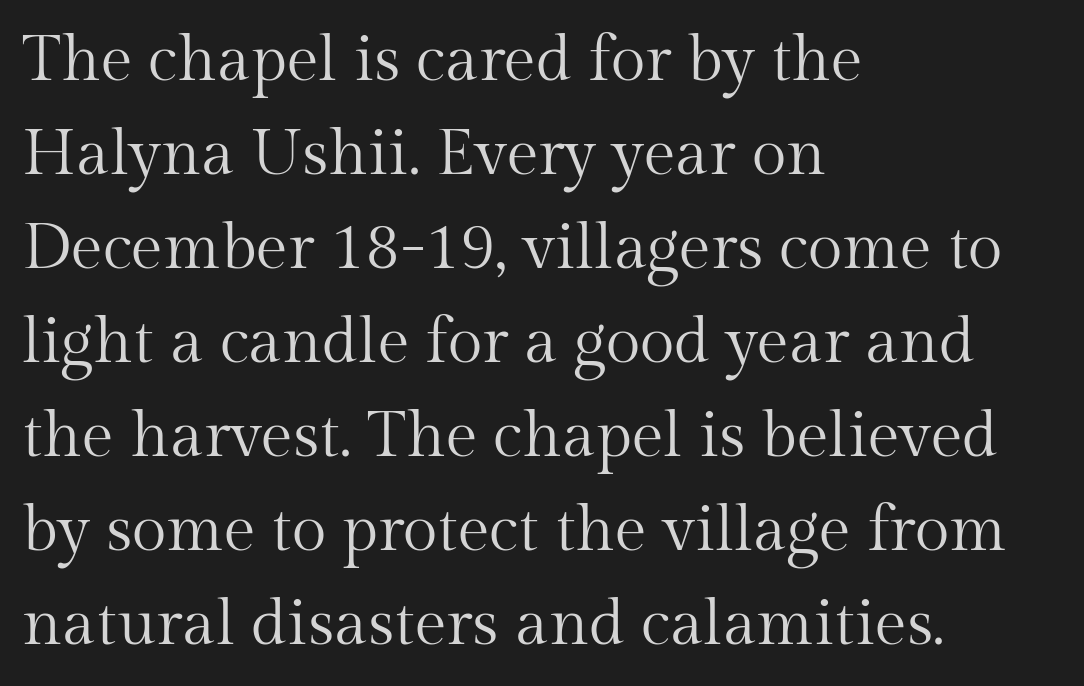
Q: Is the text bold? A: No.
Q: Is the text italic (slanted)? A: No, it is upright.
Q: Is the typeface a serif or a sans-serif typeface? A: Serif.
Q: Is the text underlined? A: No.
Q: How is the paragraph aligned? A: Left-aligned.
Q: Is the spacing between letters normal or unusually wide? A: Normal.
Q: Is the spacing between lines tight, normal or loose? A: Normal.
Q: Width (condensed, normal, or wide)? A: Normal.
Q: Stroke contrast? A: Medium.
Q: x-height? A: Medium.
Q: Monospaced? A: No.
